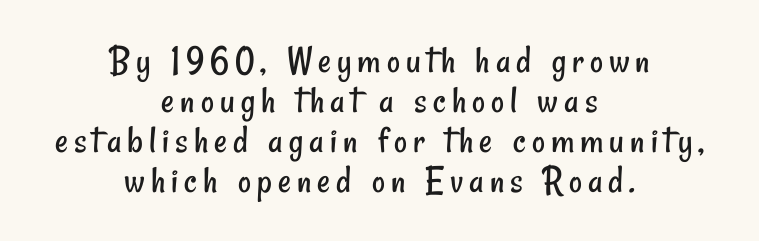
The image shows 40 px regular-weight, condensed sans-serif type; set centered, tight line spacing (1.0x), not underlined; low stroke contrast and a small x-height.
